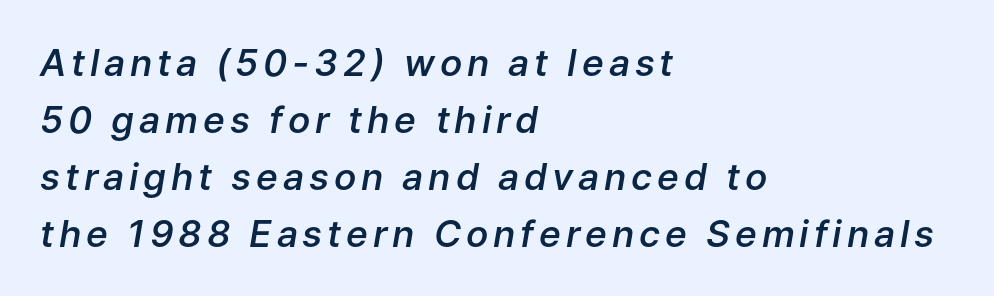
{"italic": "yes", "lean": "right", "slant_degrees": 9, "bold": "semi", "weight": "semibold", "width": "normal", "stroke_contrast": "low", "x_height": "medium", "monospaced": "no", "underline": "no", "align": "left", "line_spacing": "normal", "line_spacing_ratio": 1.54, "glyph_px": 37}
